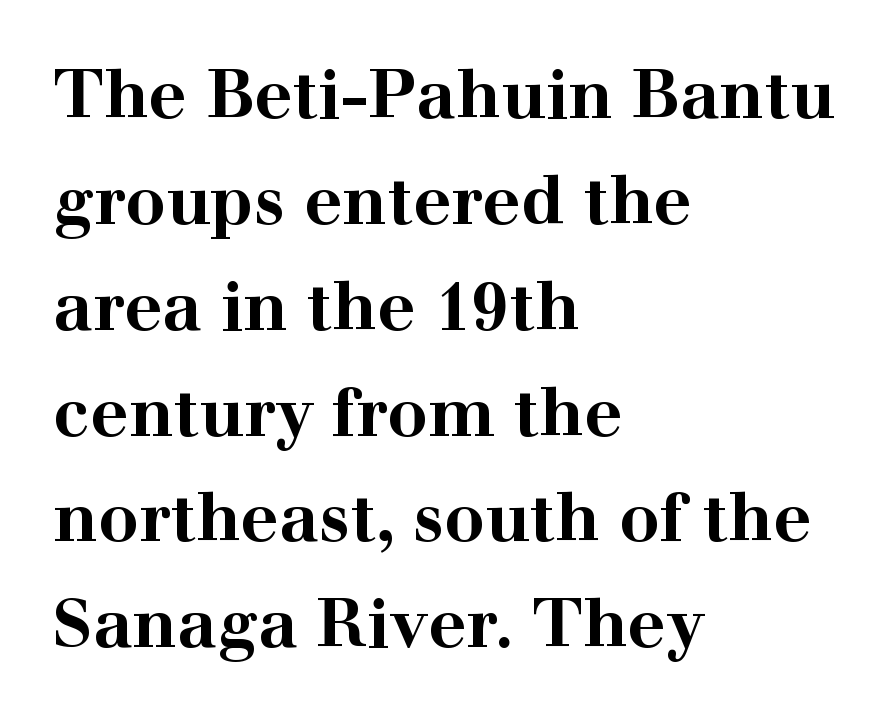
In terms of posture, this sample is upright. I'd describe the lettering as bold — thick and assertive. Notice how the passage keeps a crisp vertical edge on the left only. In terms of letterform style, serifs are clearly present.
